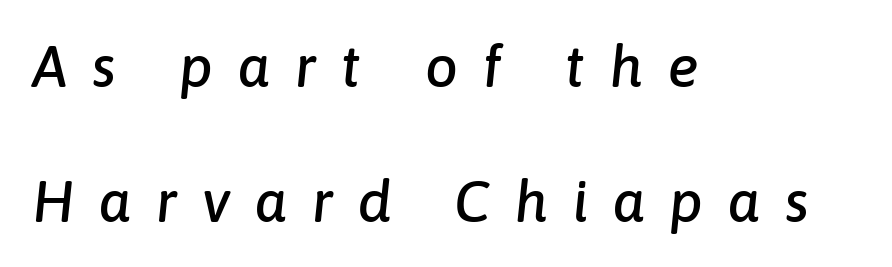
{"italic": "yes", "lean": "right", "slant_degrees": 6, "width": "normal", "stroke_contrast": "low", "x_height": "medium", "monospaced": "no", "underline": "no", "align": "left", "line_spacing": "loose", "line_spacing_ratio": 2.32, "letter_spacing": "wide", "letter_spacing_em": 0.43, "glyph_px": 58}
